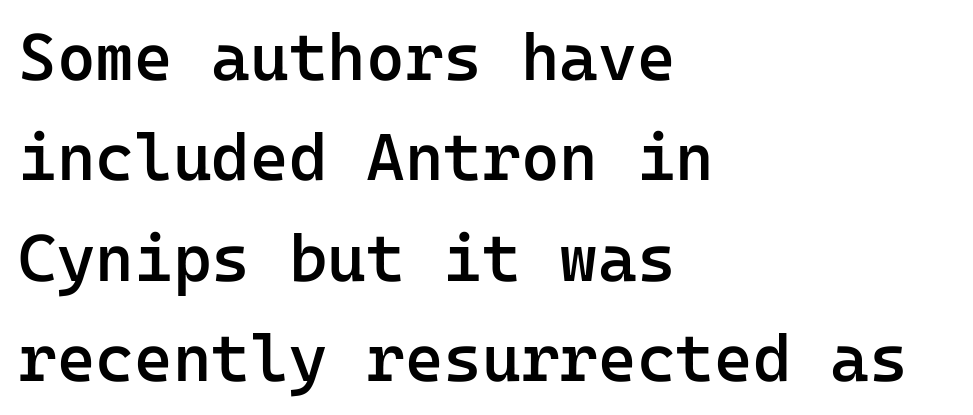
Q: Is the text bold? A: Semi-bold.
Q: Is the text italic (slanted)? A: No, it is upright.
Q: Is the typeface a serif or a sans-serif typeface? A: Sans-serif.
Q: Is the text underlined? A: No.
Q: How is the paragraph aligned? A: Left-aligned.
Q: Is the spacing between letters normal or unusually wide? A: Normal.
Q: Is the spacing between lines tight, normal or loose? A: Normal.
Q: Width (condensed, normal, or wide)? A: Normal.
Q: Stroke contrast? A: Low.
Q: x-height? A: Medium.
Q: Monospaced? A: Yes.
